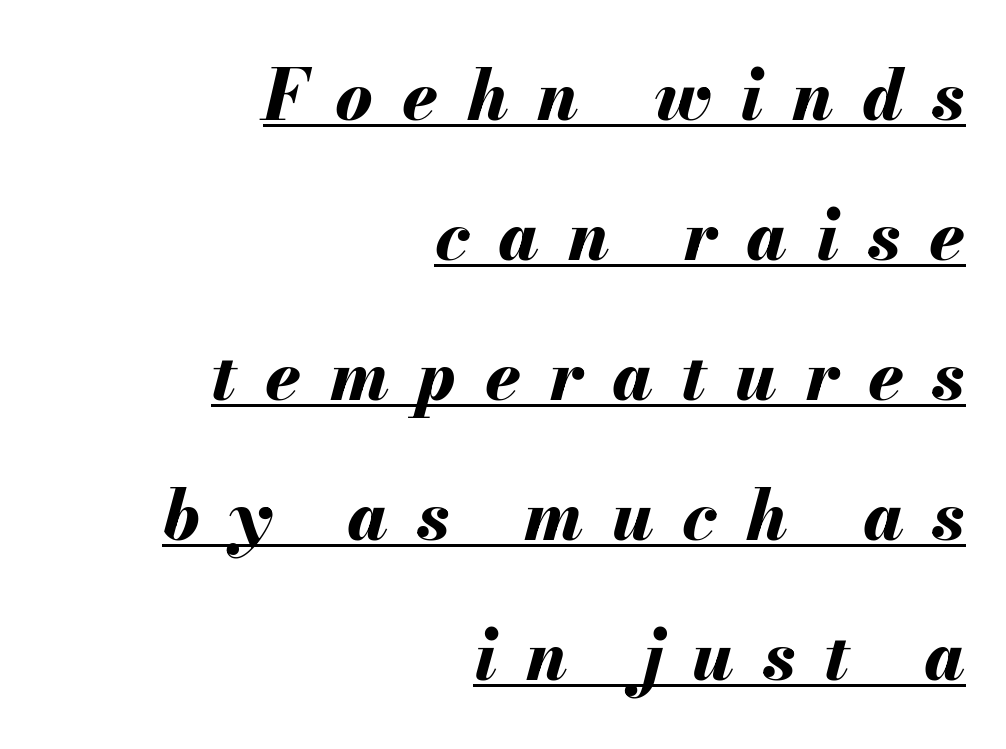
Tall strokes in this sample are angled rather than plumb. Here the designer chose a conventional face with non-uniform glyph widths. These lines stack with their right ends in a neat column. The passage shown has open, widely tracked lettering throughout.
